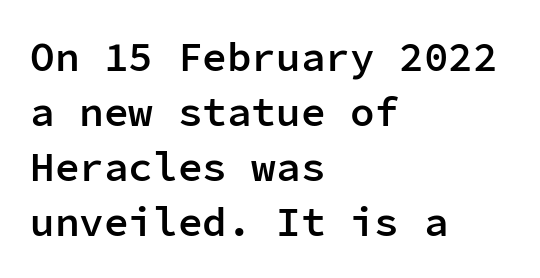
The image shows 41 px semibold sans-serif type, upright, monospaced; set left-aligned, normal line spacing (1.34x), normal letter spacing, not underlined; low stroke contrast and a medium x-height.
